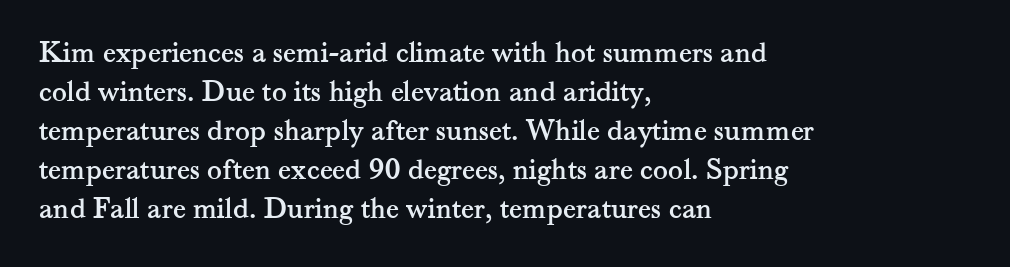
The rendering shows small feet on the letterforms — a serif design. The passage shown is not underscored anywhere. Note the varied advance widths — an 'i' is clearly narrower than an 'm'. Typeset ragged right — the left edge is the straight one.
